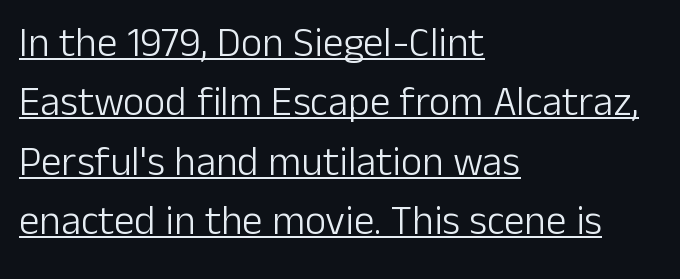
Q: Is the text bold? A: No.
Q: Is the text italic (slanted)? A: No, it is upright.
Q: Is the typeface a serif or a sans-serif typeface? A: Sans-serif.
Q: Is the text underlined? A: Yes.
Q: How is the paragraph aligned? A: Left-aligned.
Q: Is the spacing between letters normal or unusually wide? A: Normal.
Q: Is the spacing between lines tight, normal or loose? A: Normal.
Q: Width (condensed, normal, or wide)? A: Normal.
Q: Stroke contrast? A: Low.
Q: x-height? A: Medium.
Q: Monospaced? A: No.
